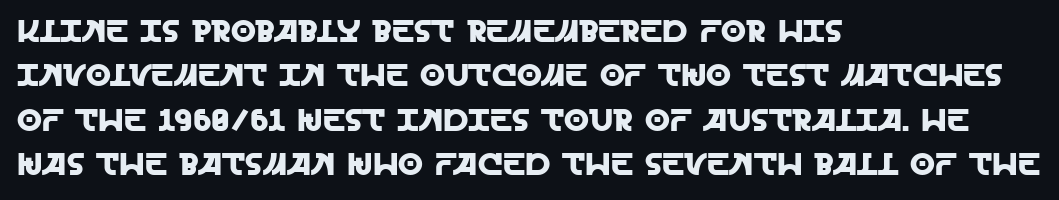
Q: Is the text italic (slanted)? A: No, it is upright.
Q: Is the typeface a serif or a sans-serif typeface? A: Sans-serif.
Q: Is the text underlined? A: No.
Q: How is the paragraph aligned? A: Left-aligned.
Q: Is the spacing between letters normal or unusually wide? A: Normal.
Q: Is the spacing between lines tight, normal or loose? A: Normal.
Q: Width (condensed, normal, or wide)? A: Normal.
Q: x-height? A: Large.
Q: Monospaced? A: No.
